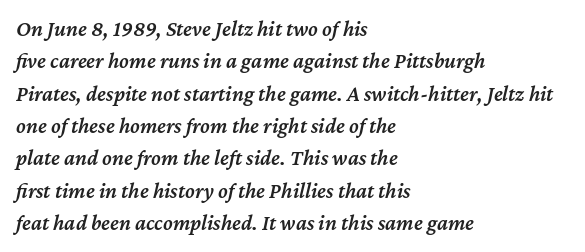
Q: Is the text bold? A: Semi-bold.
Q: Is the text italic (slanted)? A: Yes, it leans right by about 12 degrees.
Q: Is the text underlined? A: No.
Q: How is the paragraph aligned? A: Left-aligned.
Q: Is the spacing between letters normal or unusually wide? A: Normal.
Q: Is the spacing between lines tight, normal or loose? A: Normal.
